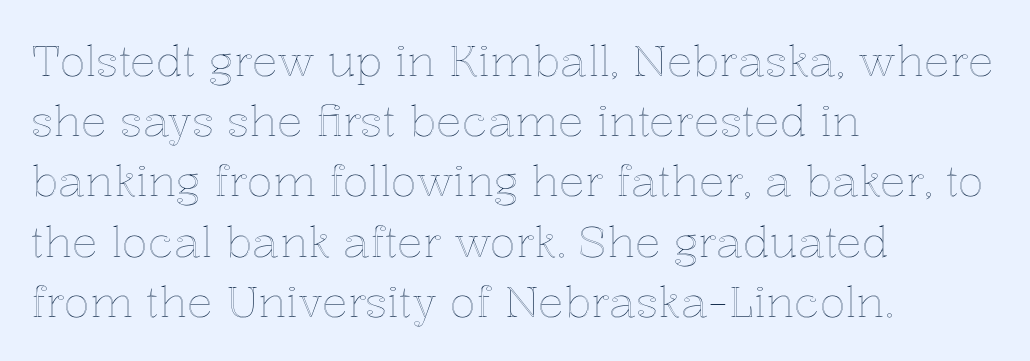
Q: Is the text italic (slanted)? A: No, it is upright.
Q: Is the text underlined? A: No.
Q: How is the paragraph aligned? A: Left-aligned.
Q: Is the spacing between letters normal or unusually wide? A: Normal.
Q: Is the spacing between lines tight, normal or loose? A: Normal.
Q: Width (condensed, normal, or wide)? A: Normal.
Q: x-height? A: Medium.
Q: Monospaced? A: No.
